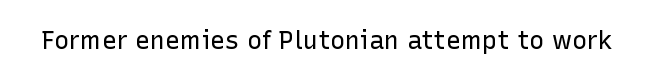
The image shows 25 px text type, upright; set normal letter spacing, not underlined.
